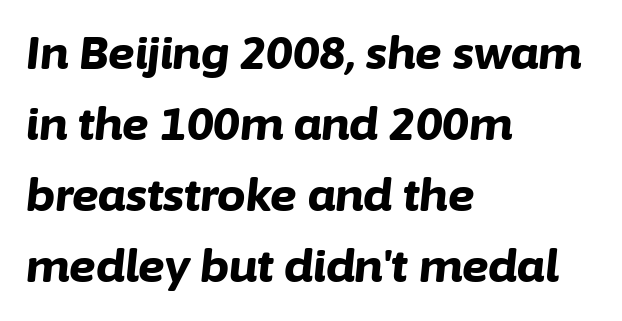
Q: Is the text bold? A: Yes.
Q: Is the text italic (slanted)? A: Yes, it leans right by about 6 degrees.
Q: Is the text underlined? A: No.
Q: How is the paragraph aligned? A: Left-aligned.
Q: Is the spacing between letters normal or unusually wide? A: Normal.
Q: Is the spacing between lines tight, normal or loose? A: Normal.
Q: Width (condensed, normal, or wide)? A: Normal.
Q: Stroke contrast? A: Low.
Q: x-height? A: Medium.
Q: Monospaced? A: No.
